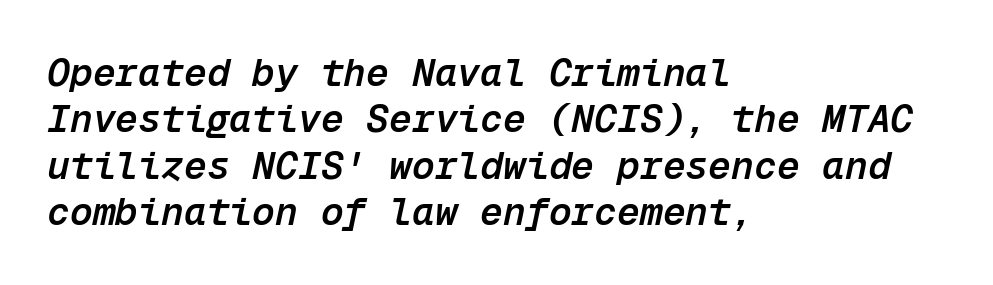
The typesetting leans somewhat heavy: a semibold. Reading down the block, your eye returns to a fixed left position each line. Observe the ordinary spacing: letters are neighbours, not strangers. Beneath every word, the page is bare. Monospaced: the letters line up in strict vertical columns. If you drew a line through each stem, it would be angled.
